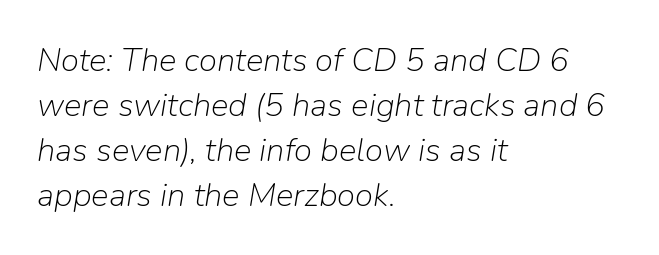
The image shows 33 px light type, italic (leaning right); set left-aligned, normal line spacing (1.36x), normal letter spacing, not underlined; low stroke contrast and a medium x-height.
